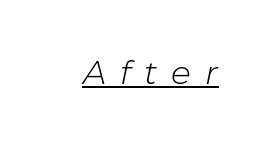
The image shows 33 px light type, italic (leaning right); set unusually wide letter spacing (+0.42 em), underlined; low stroke contrast and a medium x-height.
